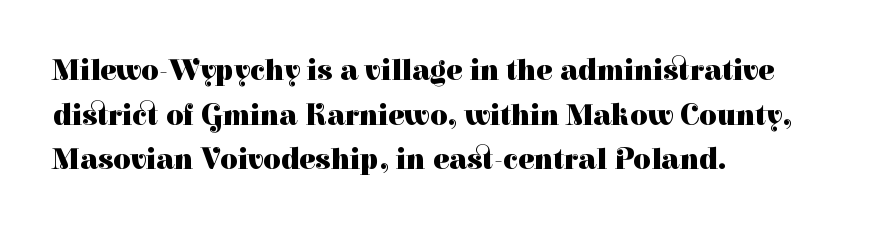
Q: Is the text bold? A: Yes.
Q: Is the text italic (slanted)? A: No, it is upright.
Q: Is the typeface a serif or a sans-serif typeface? A: Serif.
Q: Is the text underlined? A: No.
Q: How is the paragraph aligned? A: Left-aligned.
Q: Is the spacing between letters normal or unusually wide? A: Normal.
Q: Is the spacing between lines tight, normal or loose? A: Normal.
Q: Width (condensed, normal, or wide)? A: Normal.
Q: Stroke contrast? A: High.
Q: x-height? A: Medium.
Q: Monospaced? A: No.
